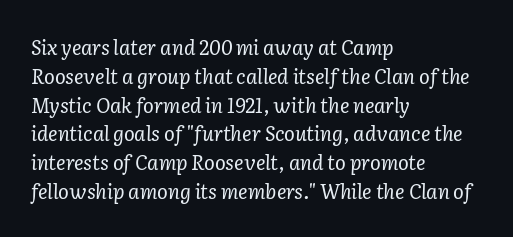
The image shows 20 px text type, italic (leaning right); set left-aligned, normal line spacing (1.44x), normal letter spacing, not underlined.
